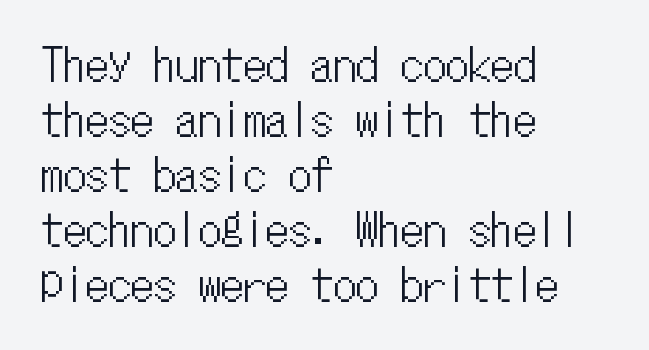
One-word summary of the alignment: left. The letters march in equal steps, a hallmark of fixed-pitch type. The space beneath each line is pristine and unruled. The letters stand straight up with perfectly vertical stems. The tracking reads as untouched default to a designer's eye.
